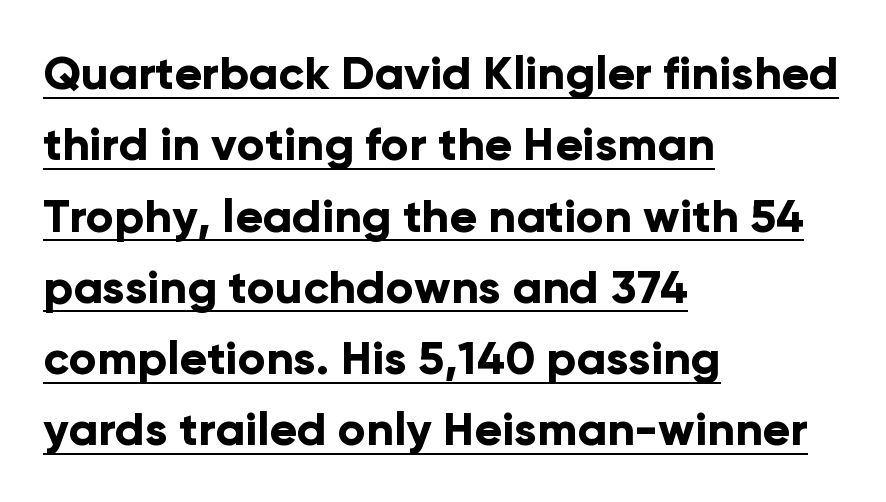
The image shows 46 px bold sans-serif type, upright; set left-aligned, normal line spacing (1.55x), normal letter spacing, underlined; low stroke contrast and a medium x-height.
